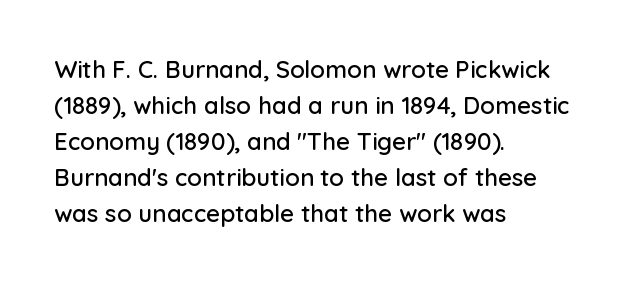
The image shows 24 px text type, upright; set left-aligned, normal line spacing (1.5x), normal letter spacing, not underlined.
